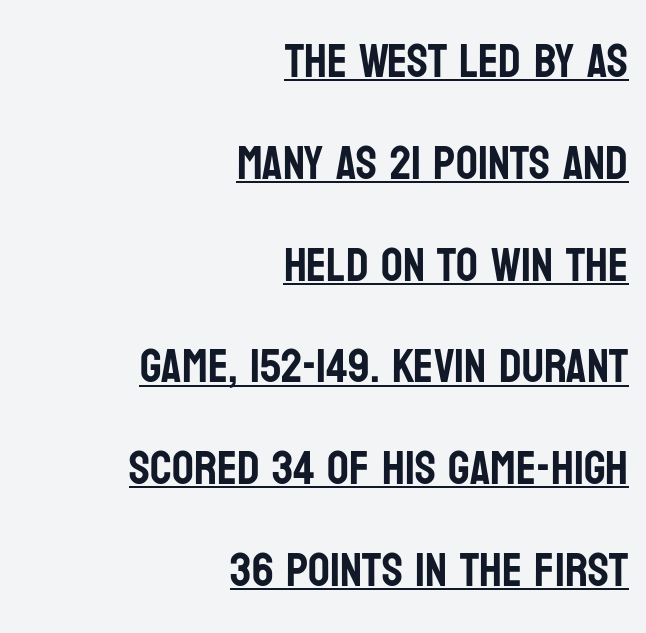
{"serif": "no", "italic": "no", "width": "condensed", "stroke_contrast": "low", "x_height": "large", "monospaced": "no", "underline": "yes", "align": "right", "line_spacing": "loose", "line_spacing_ratio": 2.12, "letter_spacing": "normal", "letter_spacing_em": 0.0, "glyph_px": 48}
